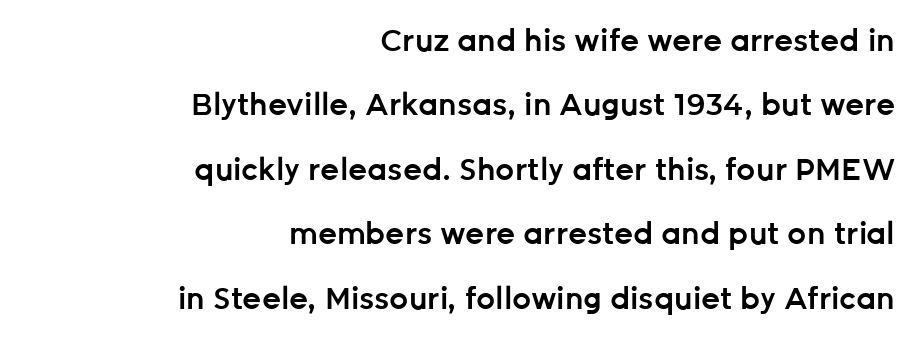
Q: Is the text bold? A: Semi-bold.
Q: Is the text italic (slanted)? A: No, it is upright.
Q: Is the typeface a serif or a sans-serif typeface? A: Sans-serif.
Q: Is the text underlined? A: No.
Q: How is the paragraph aligned? A: Right-aligned.
Q: Is the spacing between letters normal or unusually wide? A: Normal.
Q: Is the spacing between lines tight, normal or loose? A: Loose.
Q: Width (condensed, normal, or wide)? A: Normal.
Q: Stroke contrast? A: Low.
Q: x-height? A: Medium.
Q: Monospaced? A: No.
